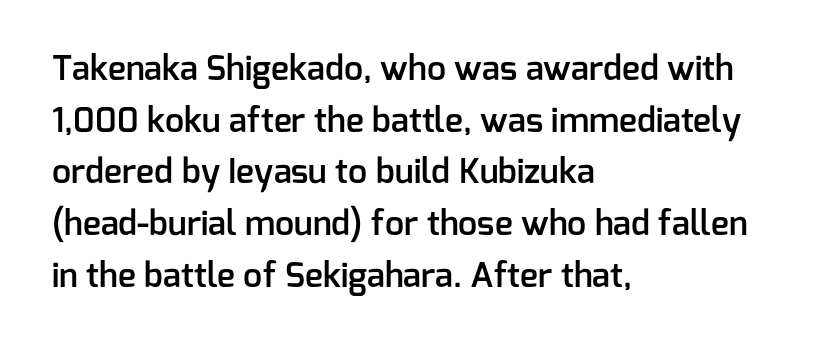
Q: Is the text bold? A: Semi-bold.
Q: Is the text italic (slanted)? A: No, it is upright.
Q: Is the typeface a serif or a sans-serif typeface? A: Sans-serif.
Q: Is the text underlined? A: No.
Q: How is the paragraph aligned? A: Left-aligned.
Q: Is the spacing between letters normal or unusually wide? A: Normal.
Q: Is the spacing between lines tight, normal or loose? A: Normal.
Q: Width (condensed, normal, or wide)? A: Normal.
Q: Stroke contrast? A: Low.
Q: x-height? A: Medium.
Q: Monospaced? A: No.
